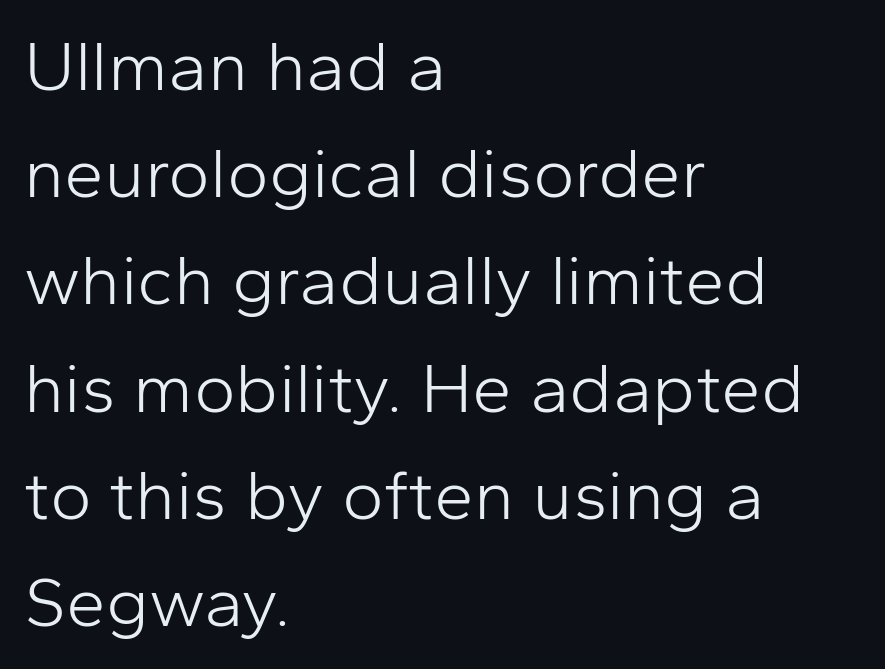
{"serif": "no", "italic": "no", "bold": "no", "weight": "light", "width": "normal", "stroke_contrast": "low", "x_height": "medium", "monospaced": "no", "underline": "no", "align": "left", "line_spacing": "normal", "line_spacing_ratio": 1.51, "letter_spacing": "normal", "letter_spacing_em": 0.0, "glyph_px": 71}
